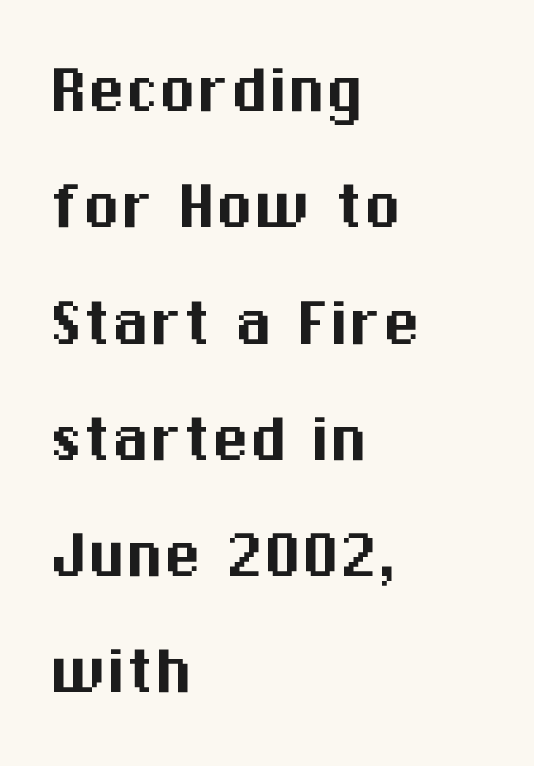
Tall strokes in this sample are plumb rather than angled. How would I describe the line gaps? Plain and ordinary. Is this a fixed-width face? No — the glyphs have proportional, varying widths. The horizontal fit of the characters is conventional and even.
